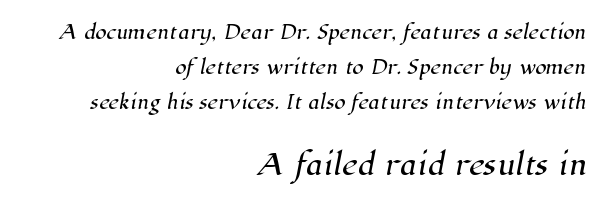
{"underline": "no", "align": "right", "line_spacing": "loose", "line_spacing_ratio": 1.95, "letter_spacing": "normal", "letter_spacing_em": 0.0, "larger_block": "second", "size_ratio": 1.5, "glyph_px": 27}
